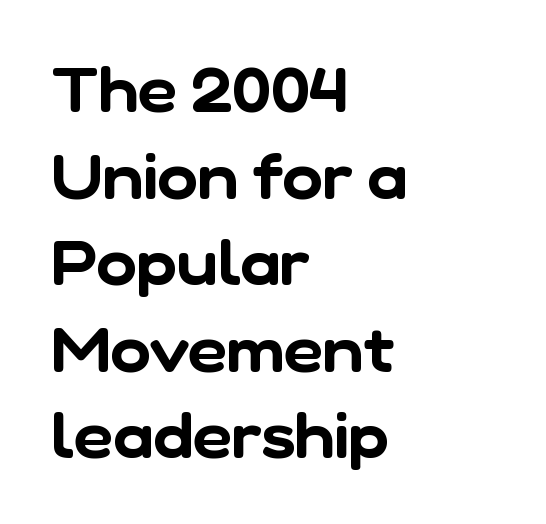
{"serif": "no", "width": "normal", "stroke_contrast": "low", "x_height": "medium", "monospaced": "no", "underline": "no", "align": "left", "line_spacing": "normal", "line_spacing_ratio": 1.42, "letter_spacing": "normal", "letter_spacing_em": 0.0, "glyph_px": 61}
